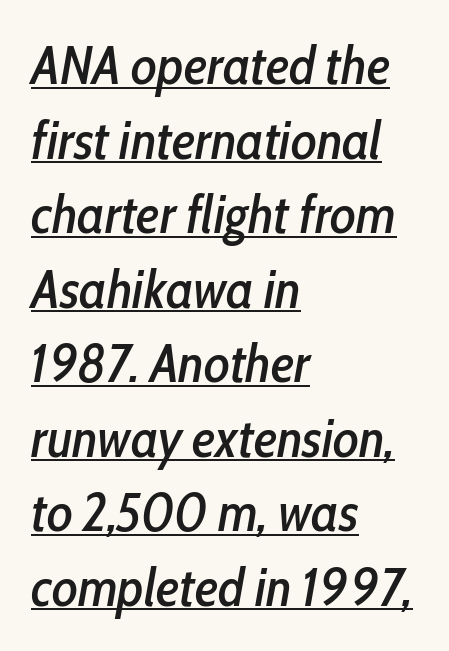
{"italic": "yes", "lean": "right", "slant_degrees": 10, "width": "condensed", "stroke_contrast": "low", "x_height": "medium", "monospaced": "no", "underline": "yes", "align": "left", "line_spacing": "normal", "line_spacing_ratio": 1.38, "letter_spacing": "normal", "letter_spacing_em": 0.0, "glyph_px": 54}
